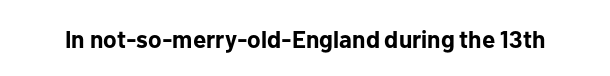
The image shows 24 px bold type, upright; set normal letter spacing, not underlined.
